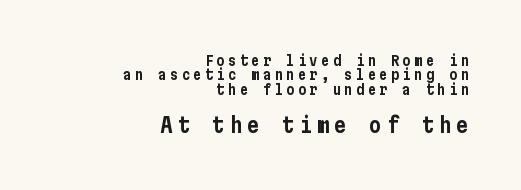
The image shows 21 px text type, upright; set right-aligned, tight line spacing (1.02x), unusually wide letter spacing (+0.23 em), not underlined; the second (bottom) block is 1.5x larger.
